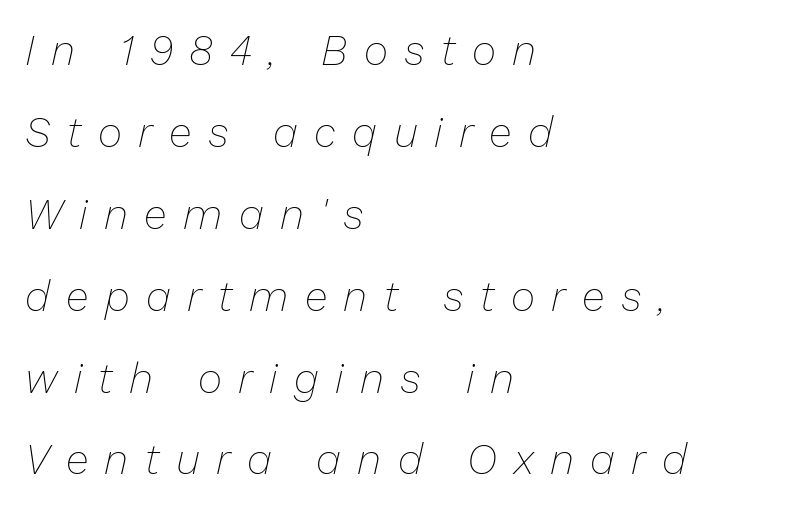
The image shows 42 px thin type, italic (leaning right); set left-aligned, loose line spacing (1.95x), unusually wide letter spacing (+0.39 em), not underlined; low stroke contrast and a medium x-height.
